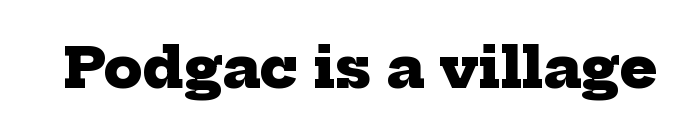
Type without underlining. Does extra space separate the letters? No, they use regular spacing. I'd call this a serif setting — the letters wear small feet. Heft: maximum for text — a bold.
